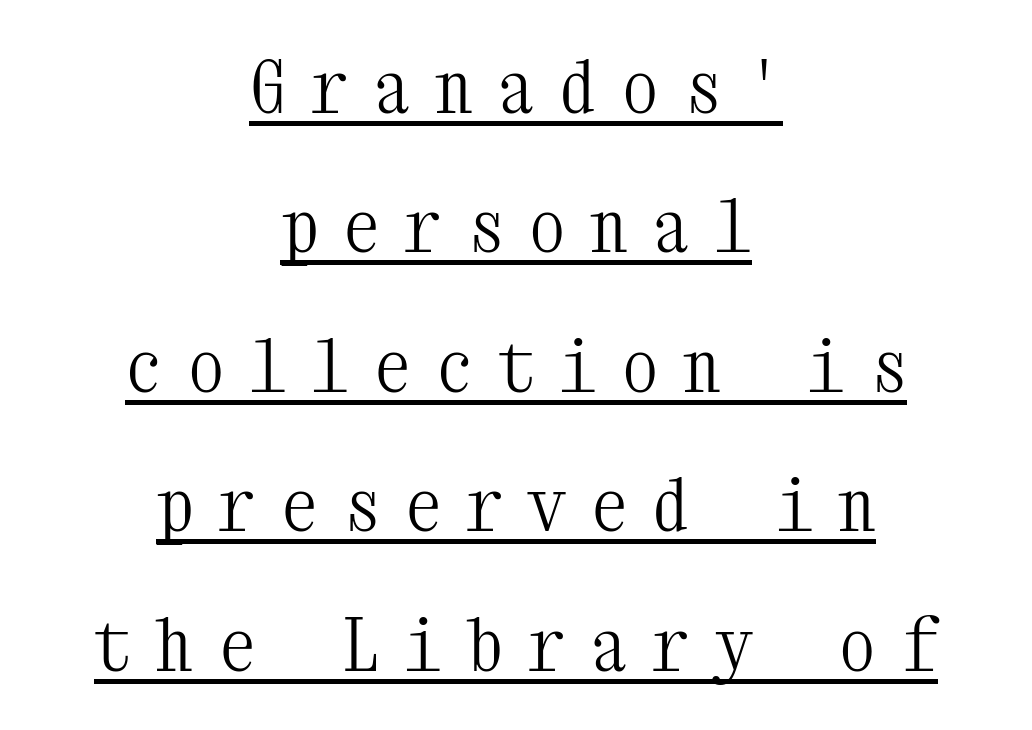
A typesetter would call this heavily tracked-out type. The compositor balanced each line on the midline. In terms of leading, this rendering errs on the spacious side. Honestly, the underline is the first thing you notice here. Bold? No — there's no thickening of the strokes. Think of a typewriter: that constant character pitch is what you see here.
